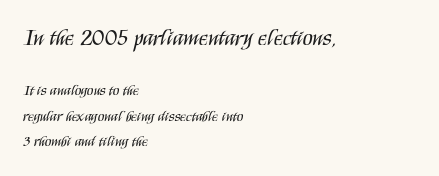
Q: Is the text bold? A: No.
Q: Is the text italic (slanted)? A: Yes.
Q: Is the text underlined? A: No.
Q: How is the paragraph aligned? A: Left-aligned.
Q: Is the spacing between letters normal or unusually wide? A: Normal.
Q: Is the spacing between lines tight, normal or loose? A: Normal.
Q: Which block of text is set in a larger size, the first (top) or the second (bottom)? A: The first (top) one.
